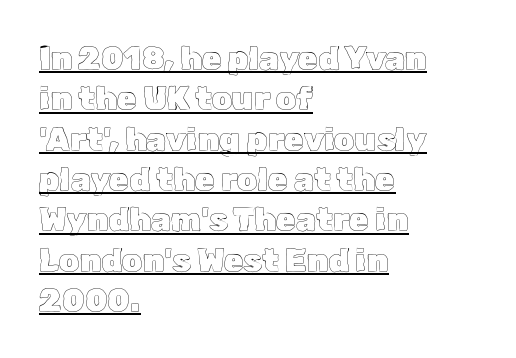
{"italic": "no", "width": "normal", "x_height": "medium", "monospaced": "no", "underline": "yes", "align": "left", "line_spacing": "normal", "line_spacing_ratio": 1.26, "letter_spacing": "normal", "letter_spacing_em": 0.0, "glyph_px": 32}
